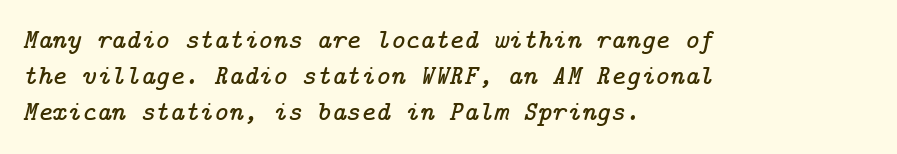
{"serif": "yes", "italic": "yes", "lean": "right", "slant_degrees": 14, "width": "normal", "stroke_contrast": "low", "x_height": "medium", "underline": "no", "align": "left", "line_spacing": "normal", "line_spacing_ratio": 1.28, "letter_spacing": "normal", "letter_spacing_em": 0.0, "glyph_px": 28}
